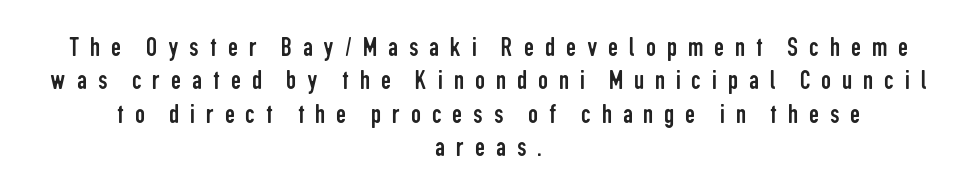
The image shows 28 px regular-weight, condensed sans-serif type, upright; set centered, line spacing 1.19x, unusually wide letter spacing (+0.39 em), not underlined; low stroke contrast and a medium x-height.
